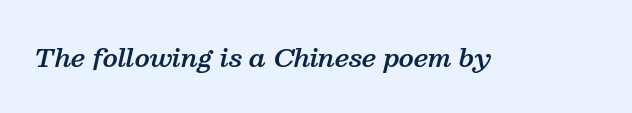
Q: Is the text bold? A: Semi-bold.
Q: Is the text italic (slanted)? A: Yes, it leans right by about 13 degrees.
Q: Is the text underlined? A: No.
Q: Is the spacing between letters normal or unusually wide? A: Normal.
